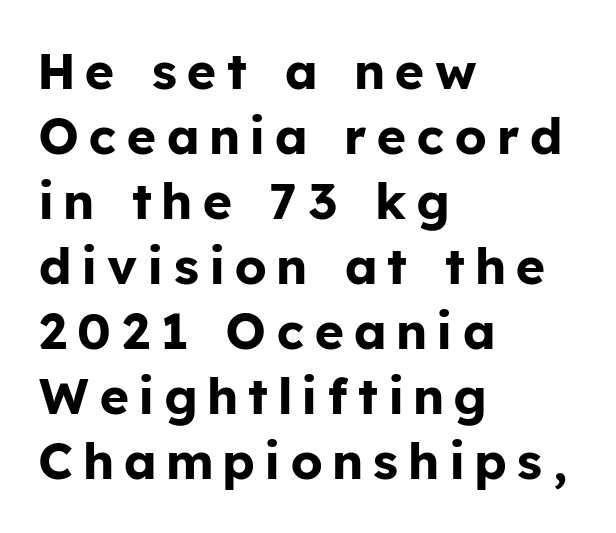
Notice how the stems are strictly vertical — no italics here. Underline: absent. A classic flush-left, rag-right setting is used for this passage. The typeface chosen for these lines omits serifs. Characters follow at a spacing far wider than the type designer built in. These lines are rendered in a variable-pitch font.
